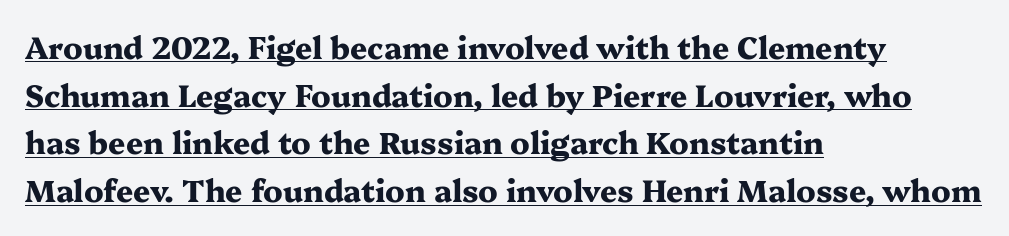
The image shows 30 px heavy, wide serif type, upright; set left-aligned, normal line spacing (1.59x), normal letter spacing, underlined; medium stroke contrast and a medium x-height.
